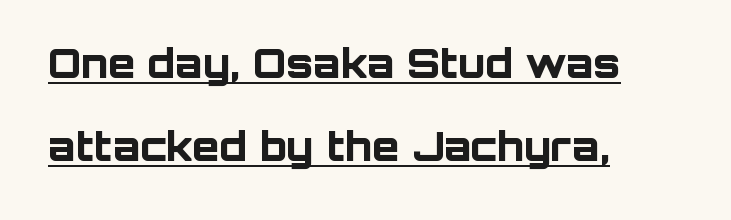
The image shows 40 px bold sans-serif type, upright; set left-aligned, loose line spacing (2.08x), normal letter spacing, underlined; low stroke contrast and a large x-height.
